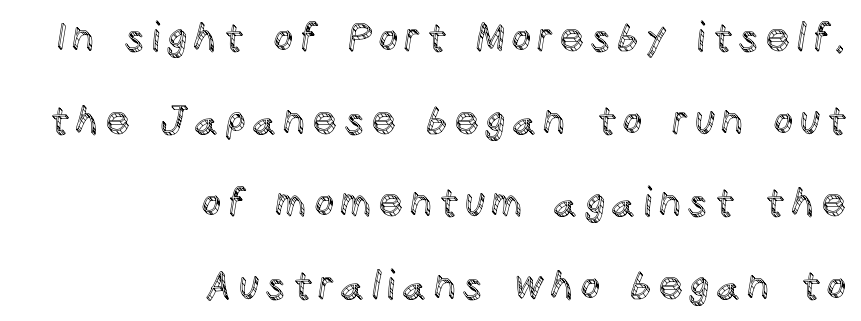
The image shows 39 px text type; set right-aligned, loose line spacing (2.12x), not underlined; a large x-height.
